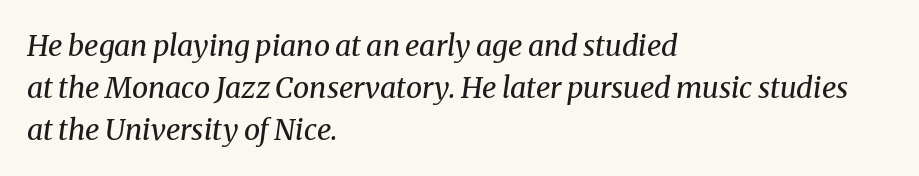
Q: Is the text bold? A: No.
Q: Is the text italic (slanted)? A: Yes, it leans right by about 8 degrees.
Q: Is the typeface a serif or a sans-serif typeface? A: Serif.
Q: Is the text underlined? A: No.
Q: How is the paragraph aligned? A: Left-aligned.
Q: Is the spacing between letters normal or unusually wide? A: Normal.
Q: Is the spacing between lines tight, normal or loose? A: Normal.
Q: Width (condensed, normal, or wide)? A: Normal.
Q: Stroke contrast? A: Medium.
Q: x-height? A: Medium.
Q: Monospaced? A: No.
